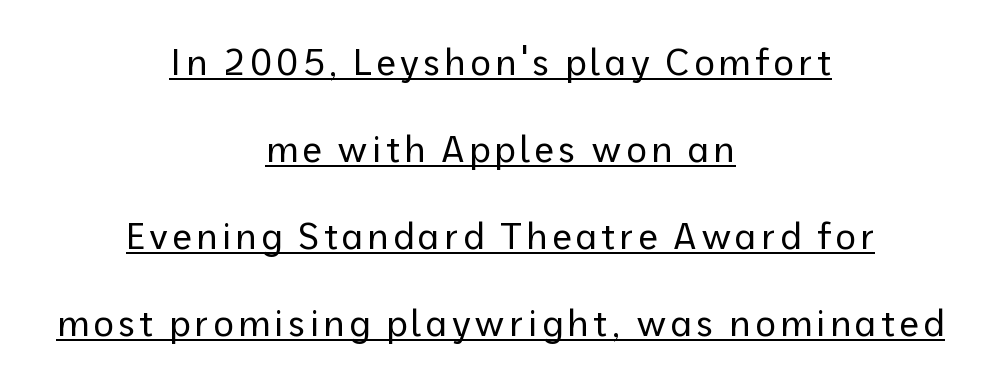
{"serif": "no", "italic": "no", "bold": "no", "weight": "regular", "width": "normal", "stroke_contrast": "low", "x_height": "medium", "monospaced": "no", "underline": "yes", "align": "center", "line_spacing": "loose", "line_spacing_ratio": 2.42, "glyph_px": 36}
